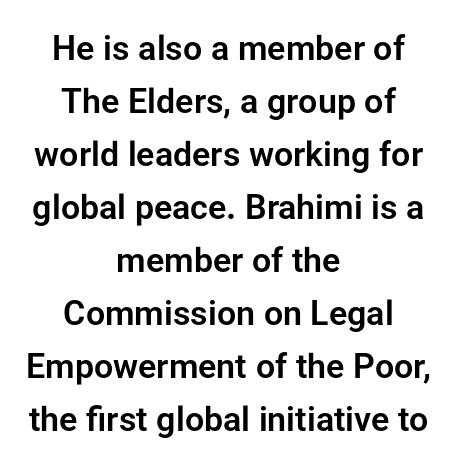
The face used here is proportionally spaced, like ordinary book or web type. Does the lettering tilt? It doesn't — this is upright. The compositor balanced each line on the midline. In terms of letterspacing, this is plain default setting. Regular leading.
